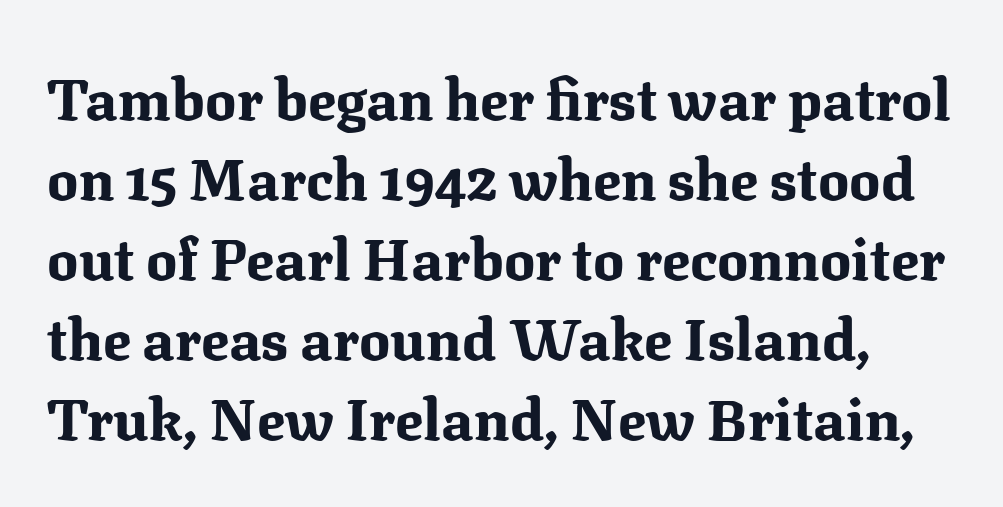
Letter spacing: default. The font is running at its bold setting. This is serif lettering, the kind often seen in printed books. One glance says typical: line gaps are just what's usual. This sample has the flowing, uneven cadence of proportional lettering. This sample uses an upright cut, with every glyph sitting square on the baseline.
